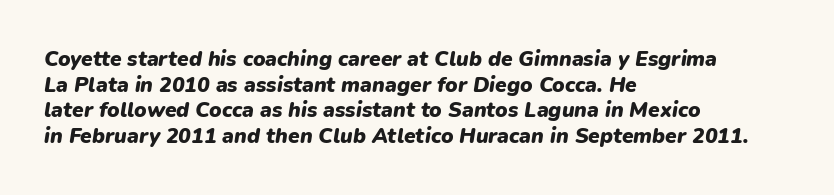
What weight is shown? A full bold with thick strokes. You could call the tracking neutral — neither tight nor loose. Lines of text with bare space underneath. Compared with ordinary roman type, these characters are visibly tilted. The ragged edge is on the right, which tells us the setting is flush left.
